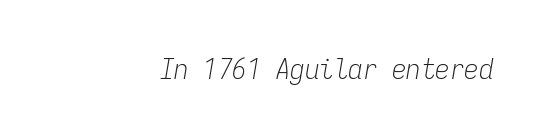
Compared with a typical body face, this is equally light or lighter still. This rendering features lettering with no underline. Style check: oblique. Glyph-to-glyph distance matches everyday printed text. Each letter, wide or thin by design, is forced into the same width here.
